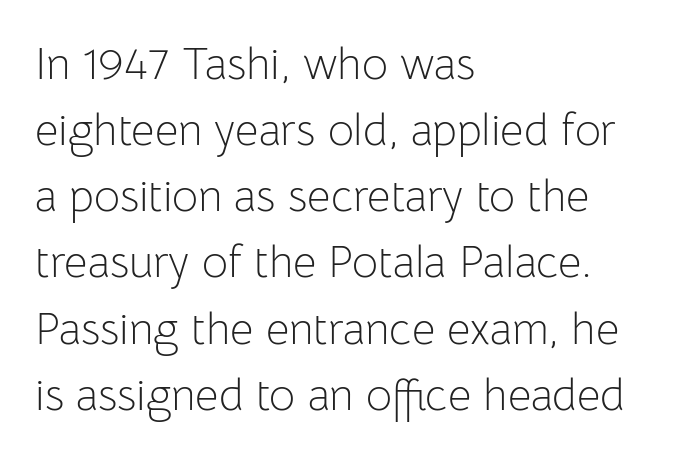
Q: Is the text bold? A: No.
Q: Is the text italic (slanted)? A: No, it is upright.
Q: Is the typeface a serif or a sans-serif typeface? A: Sans-serif.
Q: Is the text underlined? A: No.
Q: How is the paragraph aligned? A: Left-aligned.
Q: Is the spacing between letters normal or unusually wide? A: Normal.
Q: Is the spacing between lines tight, normal or loose? A: Normal.
Q: Width (condensed, normal, or wide)? A: Normal.
Q: Stroke contrast? A: Low.
Q: x-height? A: Medium.
Q: Monospaced? A: No.
